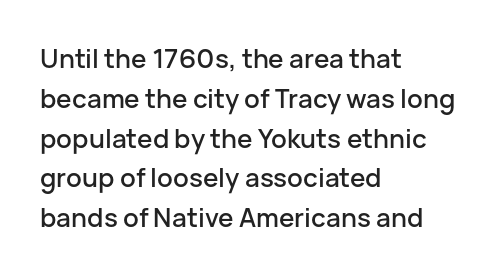
Q: Is the text italic (slanted)? A: No, it is upright.
Q: Is the text underlined? A: No.
Q: How is the paragraph aligned? A: Left-aligned.
Q: Is the spacing between letters normal or unusually wide? A: Normal.
Q: Is the spacing between lines tight, normal or loose? A: Normal.
